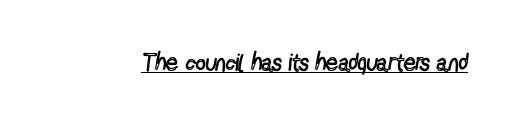
Q: Is the text bold? A: No.
Q: Is the text underlined? A: Yes.
Q: Is the spacing between letters normal or unusually wide? A: Normal.
